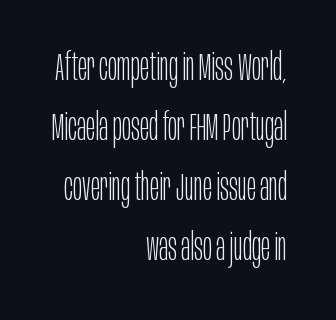
Whoever set this chose a conventional vertical rhythm. Descenders hang freely into open space. The face used here is a sans, in the tradition of grotesques and geometrics. The lines in this sample share a right terminus and differ only in where they begin. You could not count columns in this text — the font is proportionally spaced.
